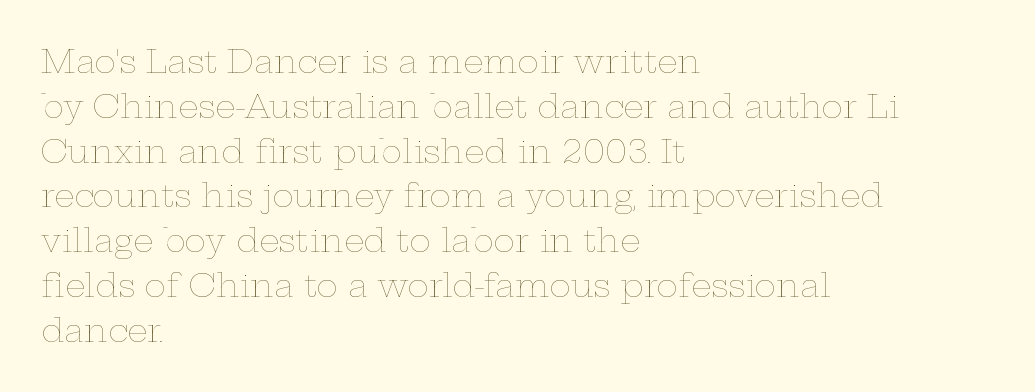
The image shows 32 px thin, wide type, upright; set left-aligned, normal line spacing (1.4x), normal letter spacing, not underlined; low stroke contrast and a medium x-height.
